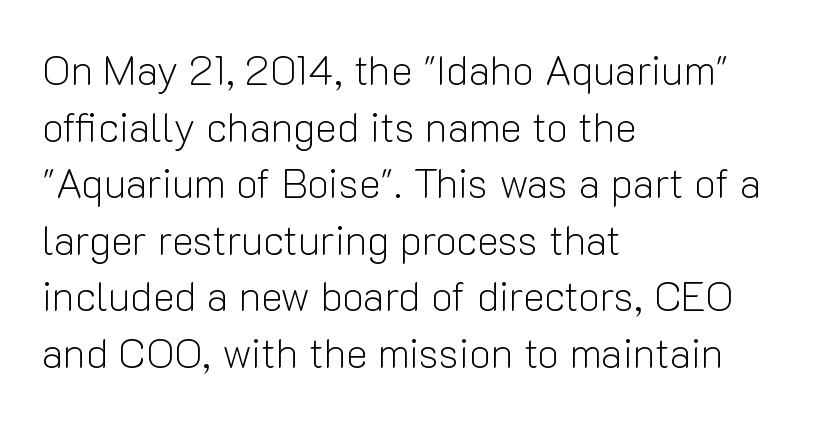
The image shows 41 px light sans-serif type, upright; set left-aligned, normal line spacing (1.38x), normal letter spacing, not underlined; low stroke contrast and a medium x-height.
